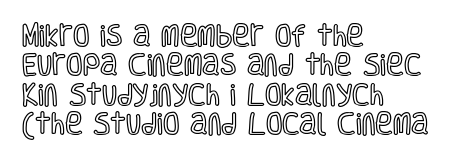
The image shows 24 px text type, upright; set left-aligned, line spacing 1.22x, normal letter spacing, not underlined.
